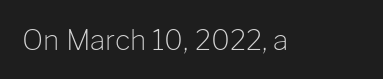
Q: Is the text bold? A: No.
Q: Is the text italic (slanted)? A: No, it is upright.
Q: Is the typeface a serif or a sans-serif typeface? A: Sans-serif.
Q: Is the text underlined? A: No.
Q: Is the spacing between letters normal or unusually wide? A: Normal.
Q: Width (condensed, normal, or wide)? A: Normal.
Q: Stroke contrast? A: Low.
Q: x-height? A: Medium.
Q: Monospaced? A: No.
